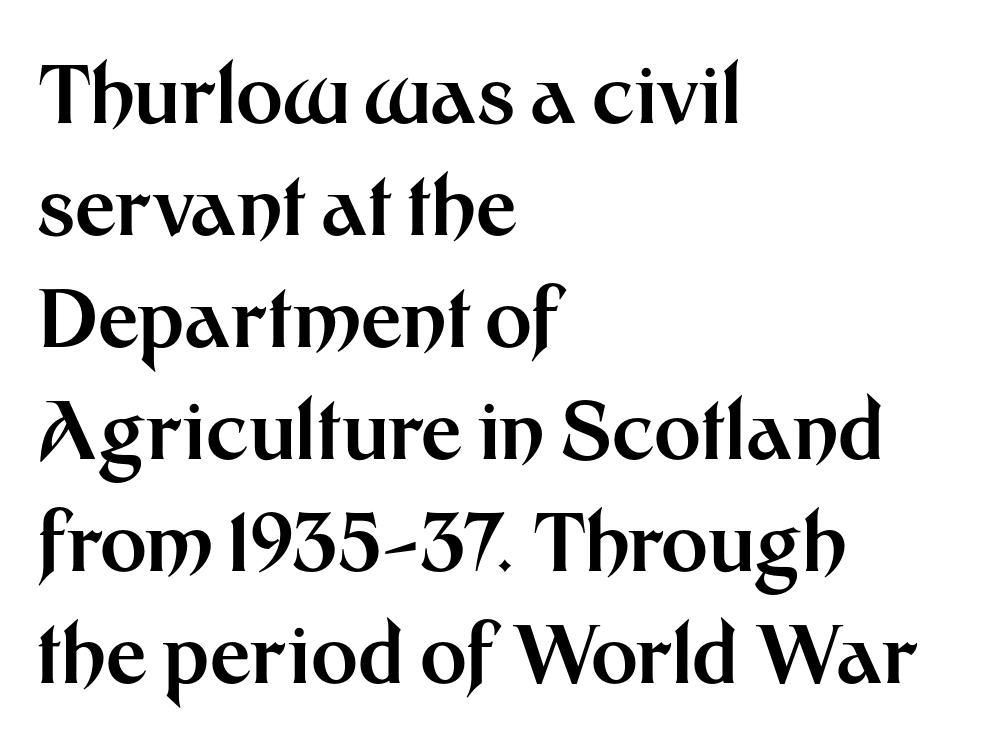
The image shows 80 px bold sans-serif type, upright; set left-aligned, normal line spacing (1.4x), normal letter spacing, not underlined; medium stroke contrast and a medium x-height.
